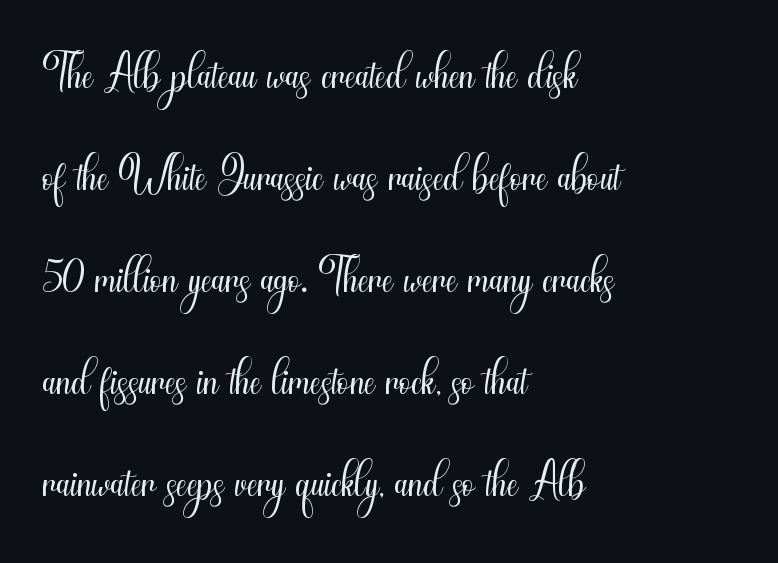
{"serif": "no", "bold": "no", "weight": "light", "width": "condensed", "stroke_contrast": "medium", "x_height": "small", "monospaced": "no", "underline": "no", "align": "left", "line_spacing": "normal", "line_spacing_ratio": 1.5, "letter_spacing": "normal", "letter_spacing_em": 0.0, "glyph_px": 68}
